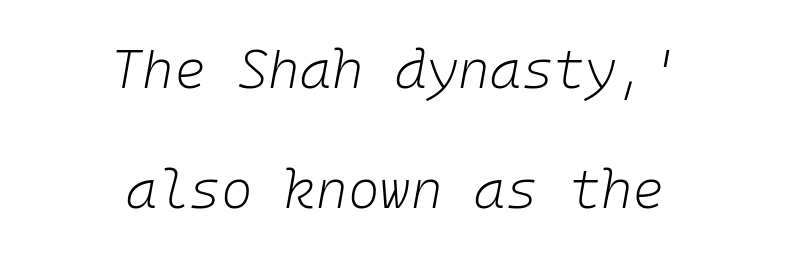
These lines keep a tight, regular rhythm from letter to letter. Short and long lines alike share a common midpoint. Descenders hang freely into open space. Think of a typewriter: that constant character pitch is what you see here. These lines were composed using italics. The vertical gap from one line to the next is large.
